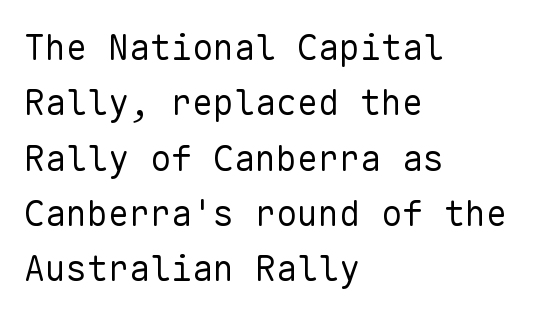
The image shows 35 px regular-weight sans-serif type, upright, monospaced; set left-aligned, normal line spacing (1.58x), normal letter spacing, not underlined; low stroke contrast and a medium x-height.
